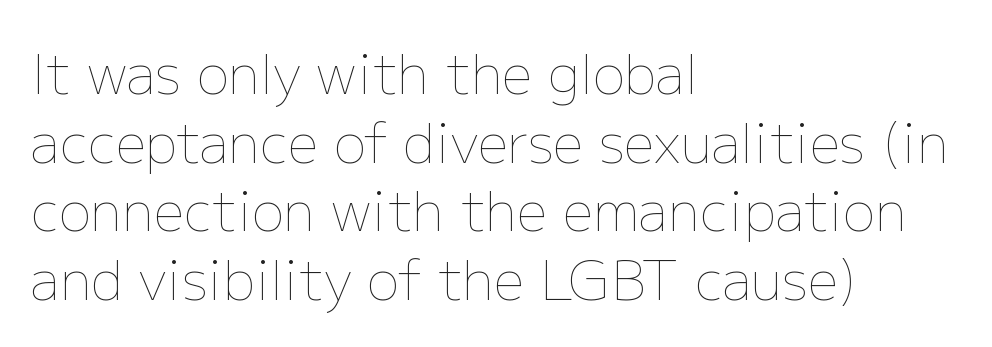
The image shows 54 px thin type, upright; set left-aligned, normal line spacing (1.27x), normal letter spacing, not underlined; low stroke contrast and a medium x-height.
